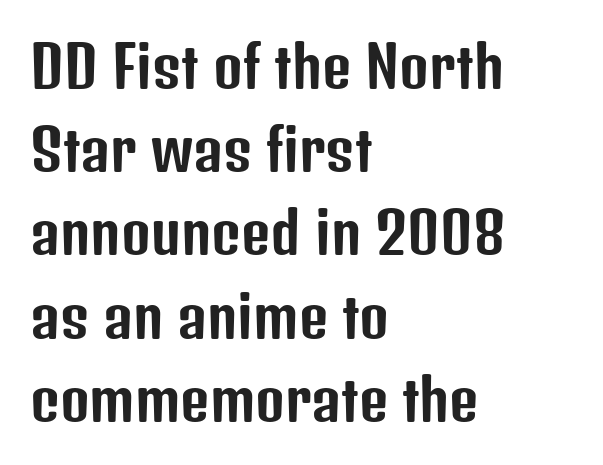
The image shows 57 px condensed sans-serif type, upright; set left-aligned, normal line spacing (1.46x), normal letter spacing, not underlined; low stroke contrast and a medium x-height.
